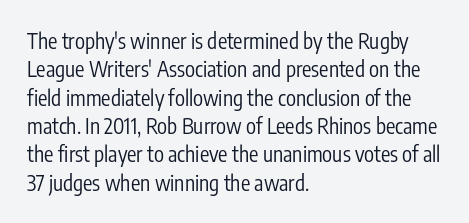
The image shows 21 px text type, upright; set left-aligned, normal line spacing (1.35x), normal letter spacing, not underlined.
